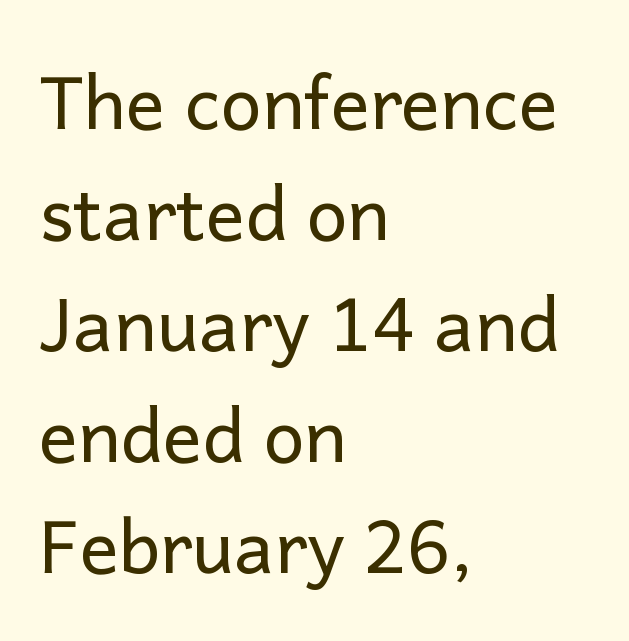
A typesetter would call this proportional, since set widths differ per character. Notice how the stems are strictly vertical — no italics here. Descenders are the only things crossing below the line. Bold? No — there's no thickening of the strokes. Layout note: lines flush left.
